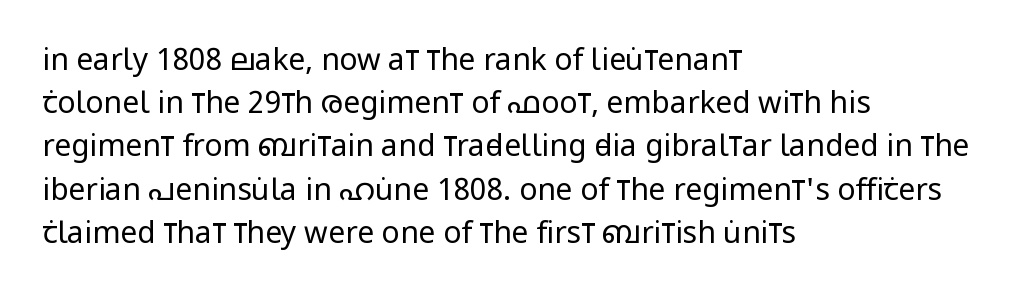
This rendering employs a face without finishing strokes, i.e., a sans-serif. Stems and bowls with no extra thickness — not bold. The rag falls on the right side of this text block. The vertical gap from one line to the next is medium.
